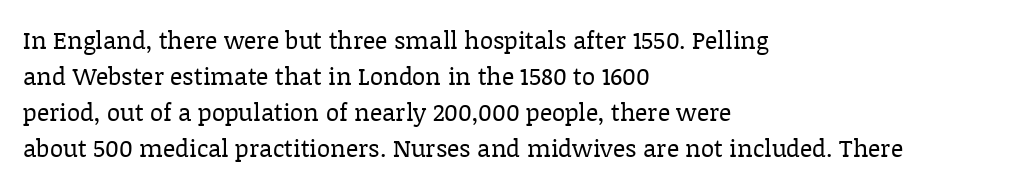
Q: Is the text bold? A: No.
Q: Is the text italic (slanted)? A: No, it is upright.
Q: Is the text underlined? A: No.
Q: How is the paragraph aligned? A: Left-aligned.
Q: Is the spacing between letters normal or unusually wide? A: Normal.
Q: Is the spacing between lines tight, normal or loose? A: Normal.
